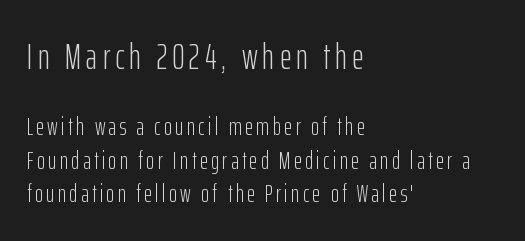
Q: Is the text bold? A: No.
Q: Is the text italic (slanted)? A: No, it is upright.
Q: Is the typeface a serif or a sans-serif typeface? A: Sans-serif.
Q: Is the text underlined? A: No.
Q: How is the paragraph aligned? A: Left-aligned.
Q: Is the spacing between lines tight, normal or loose? A: Normal.
Q: Which block of text is set in a larger size, the first (top) or the second (bottom)? A: The first (top) one.
Q: Width (condensed, normal, or wide)? A: Condensed.
Q: Stroke contrast? A: Low.
Q: x-height? A: Medium.
Q: Monospaced? A: No.
